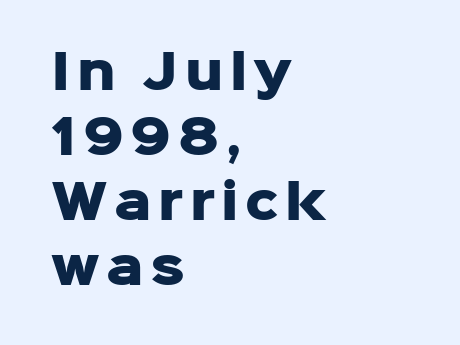
Q: Is the text bold? A: Yes.
Q: Is the text italic (slanted)? A: No, it is upright.
Q: Is the typeface a serif or a sans-serif typeface? A: Sans-serif.
Q: Is the text underlined? A: No.
Q: How is the paragraph aligned? A: Left-aligned.
Q: Is the spacing between lines tight, normal or loose? A: Normal.
Q: Width (condensed, normal, or wide)? A: Normal.
Q: Stroke contrast? A: Low.
Q: x-height? A: Medium.
Q: Monospaced? A: No.
